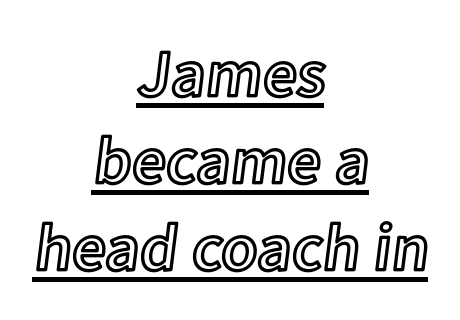
{"width": "normal", "x_height": "medium", "monospaced": "no", "underline": "yes", "align": "center", "line_spacing": "normal", "line_spacing_ratio": 1.3, "letter_spacing": "normal", "letter_spacing_em": 0.0, "glyph_px": 67}
